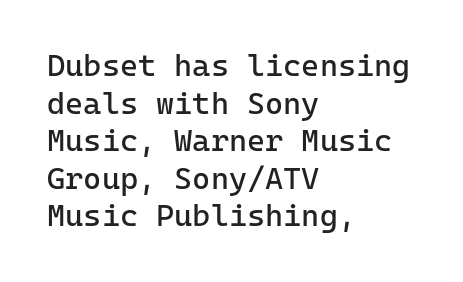
Caption: multi-line text, flush left, ragged right. Beneath every word, the page is bare. Default kerning and tracking; the words read as compact shapes. Type style note: lacks serifs. You can tell it's not italic because the verticals are truly vertical. Counters stay open thanks to moderate or lighter strokes.
